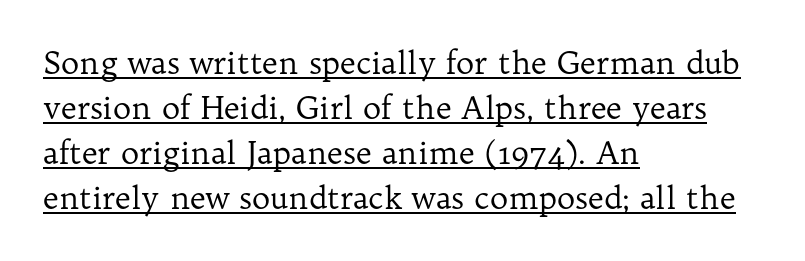
{"serif": "yes", "italic": "no", "bold": "no", "weight": "regular", "width": "normal", "stroke_contrast": "low", "x_height": "medium", "monospaced": "no", "underline": "yes", "align": "left", "line_spacing": "normal", "line_spacing_ratio": 1.45, "letter_spacing": "normal", "letter_spacing_em": 0.0, "glyph_px": 31}
